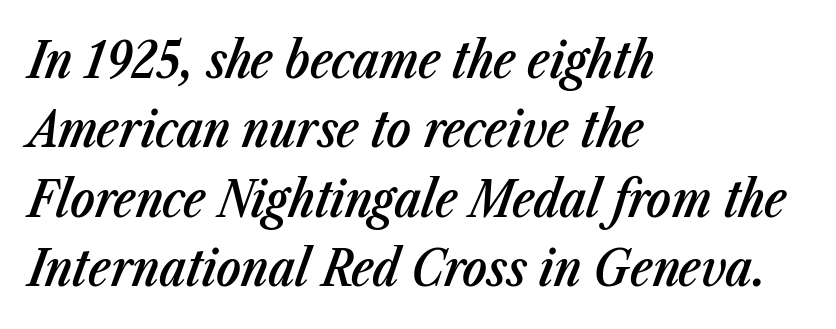
The image shows 51 px semibold, condensed type, italic (leaning right); set left-aligned, normal line spacing (1.36x), normal letter spacing, not underlined; low stroke contrast and a medium x-height.
